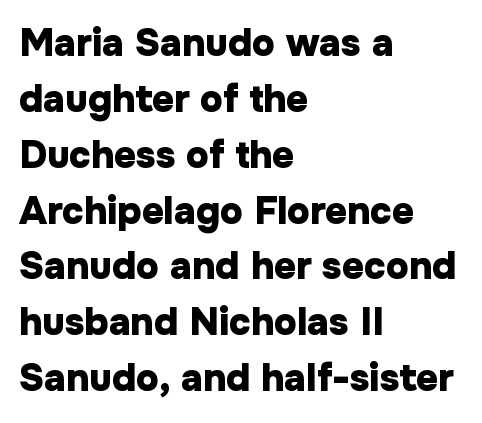
{"serif": "no", "italic": "no", "bold": "yes", "weight": "heavy", "width": "normal", "stroke_contrast": "low", "x_height": "medium", "monospaced": "no", "underline": "no", "align": "left", "line_spacing": "normal", "line_spacing_ratio": 1.47, "letter_spacing": "normal", "letter_spacing_em": 0.0, "glyph_px": 38}
